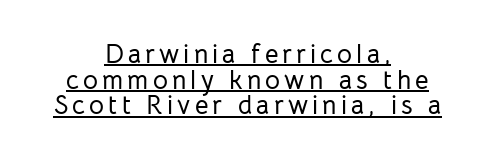
Q: Is the text italic (slanted)? A: No, it is upright.
Q: Is the text underlined? A: Yes.
Q: How is the paragraph aligned? A: Centered.
Q: Is the spacing between lines tight, normal or loose? A: Tight.
